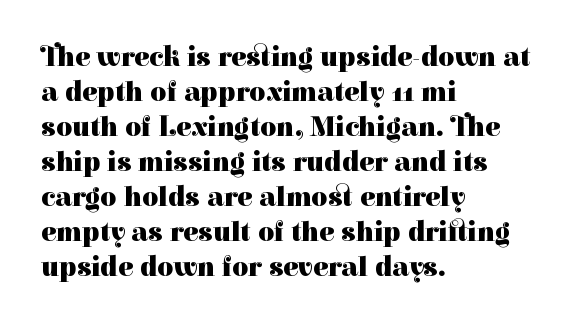
Q: Is the text bold? A: Yes.
Q: Is the text italic (slanted)? A: No, it is upright.
Q: Is the typeface a serif or a sans-serif typeface? A: Serif.
Q: Is the text underlined? A: No.
Q: How is the paragraph aligned? A: Left-aligned.
Q: Is the spacing between letters normal or unusually wide? A: Normal.
Q: Is the spacing between lines tight, normal or loose? A: Normal.
Q: Width (condensed, normal, or wide)? A: Normal.
Q: Stroke contrast? A: High.
Q: x-height? A: Medium.
Q: Monospaced? A: No.
